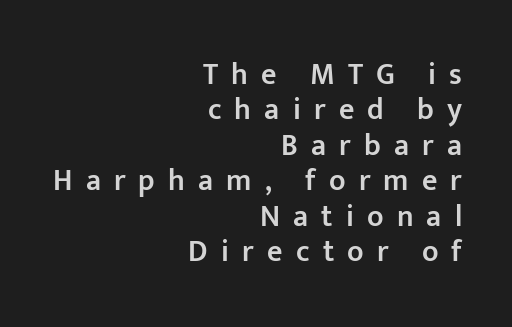
{"serif": "no", "italic": "no", "bold": "semi", "weight": "semibold", "width": "normal", "stroke_contrast": "low", "x_height": "medium", "monospaced": "no", "underline": "no", "align": "right", "line_spacing_ratio": 1.18, "letter_spacing": "wide", "letter_spacing_em": 0.44, "glyph_px": 30}
